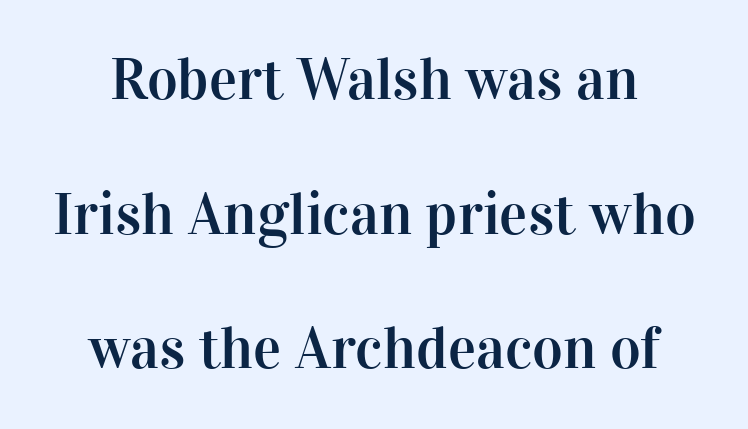
{"serif": "yes", "italic": "no", "width": "normal", "stroke_contrast": "high", "x_height": "medium", "monospaced": "no", "underline": "no", "line_spacing": "loose", "line_spacing_ratio": 2.28, "letter_spacing": "normal", "letter_spacing_em": 0.0, "glyph_px": 59}
